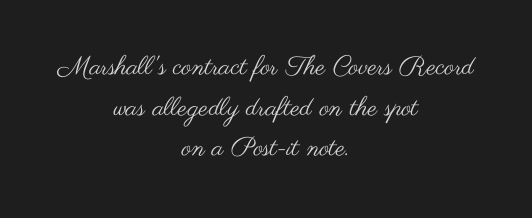
The letterforms sit shoulder to shoulder at normal distance. The block of text has a typical density, with ordinary space between rows. Compared with a flush-left layout, this one balances lines on the center instead.
